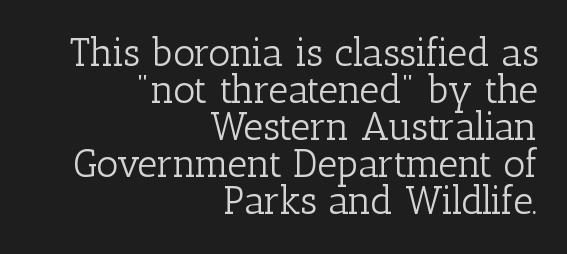
The image shows 39 px light serif type, upright; set right-aligned, tight line spacing (0.95x), normal letter spacing, not underlined; low stroke contrast and a medium x-height.
